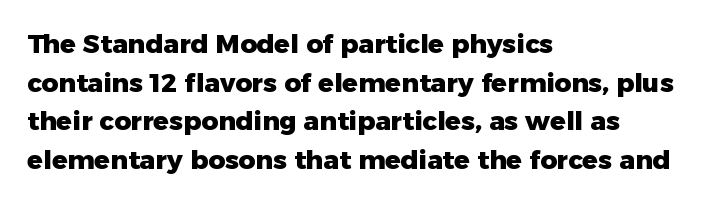
Q: Is the text bold? A: Yes.
Q: Is the text italic (slanted)? A: No, it is upright.
Q: Is the text underlined? A: No.
Q: How is the paragraph aligned? A: Left-aligned.
Q: Is the spacing between letters normal or unusually wide? A: Normal.
Q: Is the spacing between lines tight, normal or loose? A: Normal.
